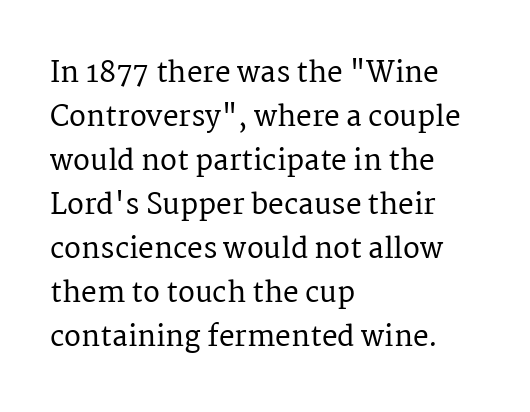
Here the glyphs are tracked normally, forming tight word shapes. The space directly below the letters is spotless. Does the leading feel generous? No, just average. Note the varied advance widths — an 'i' is clearly narrower than an 'm'. You can tell it's not italic because the verticals are truly vertical.
